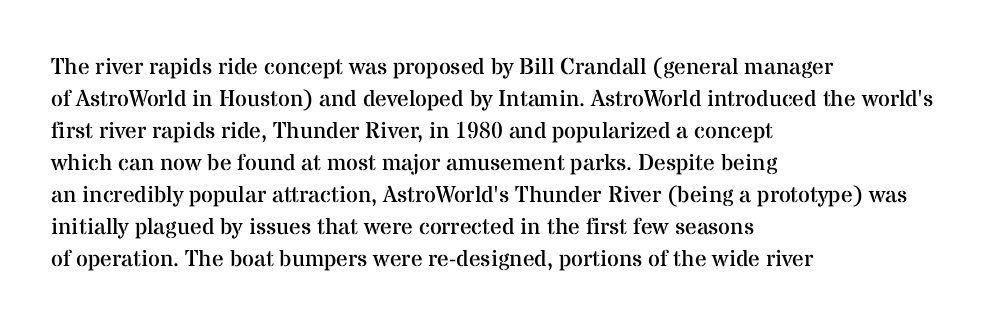
Caption: standard tracking, unaltered. Does the leading feel generous? No, just average. The lines are quadded left. Check the space under the baseline: it is left empty.
